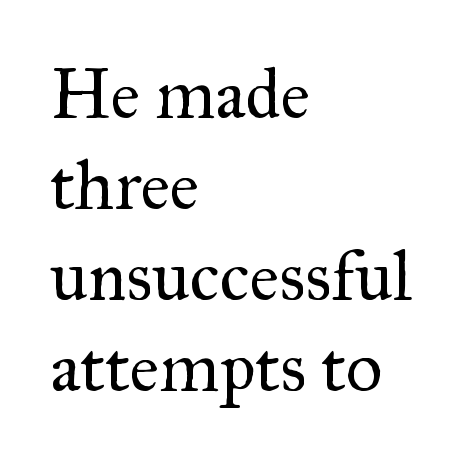
Q: Is the text bold? A: No.
Q: Is the text italic (slanted)? A: No, it is upright.
Q: Is the typeface a serif or a sans-serif typeface? A: Serif.
Q: Is the text underlined? A: No.
Q: How is the paragraph aligned? A: Left-aligned.
Q: Is the spacing between letters normal or unusually wide? A: Normal.
Q: Is the spacing between lines tight, normal or loose? A: Normal.
Q: Width (condensed, normal, or wide)? A: Normal.
Q: Stroke contrast? A: Medium.
Q: x-height? A: Small.
Q: Monospaced? A: No.
